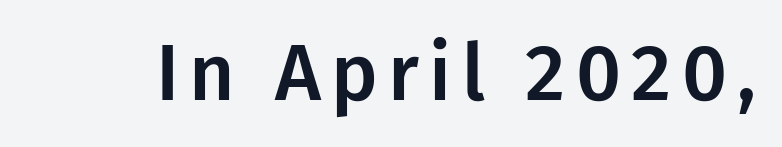
The area under the type is left untouched. This sample has the flowing, uneven cadence of proportional lettering. Are there feet on the stems? There aren't — it's a sans. Unlike italic type, these characters show no tilt at all.
